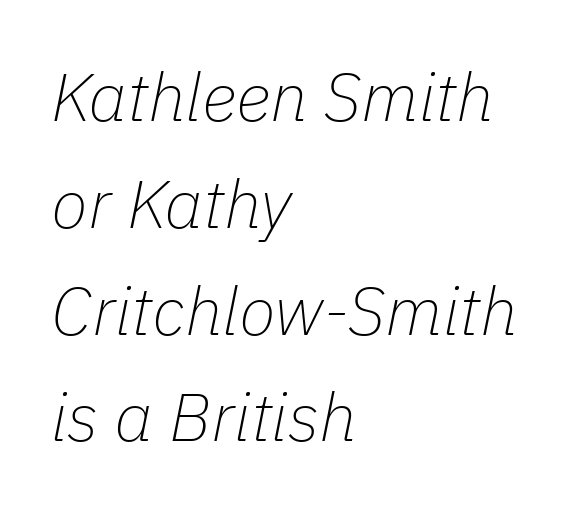
{"italic": "yes", "lean": "right", "slant_degrees": 11, "bold": "no", "weight": "thin", "width": "normal", "stroke_contrast": "low", "x_height": "medium", "monospaced": "no", "underline": "no", "align": "left", "line_spacing": "normal", "line_spacing_ratio": 1.57, "letter_spacing": "normal", "letter_spacing_em": 0.0, "glyph_px": 68}
